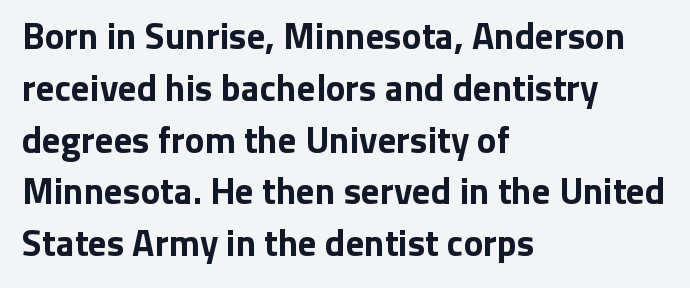
The image shows 37 px bold sans-serif type, upright; set left-aligned, normal line spacing (1.4x), normal letter spacing, not underlined; low stroke contrast and a medium x-height.
